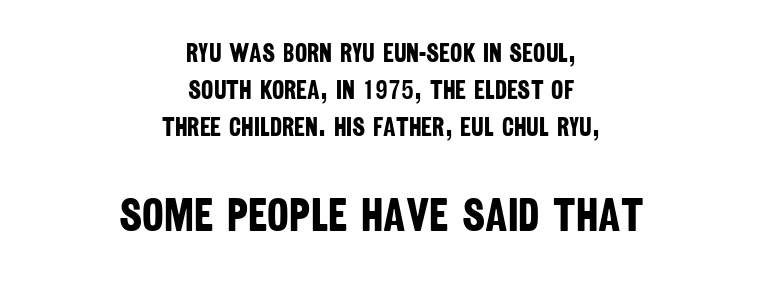
{"serif": "no", "bold": "yes", "weight": "bold", "width": "condensed", "stroke_contrast": "low", "x_height": "large", "monospaced": "no", "underline": "no", "align": "center", "line_spacing": "normal", "line_spacing_ratio": 1.43, "letter_spacing": "normal", "letter_spacing_em": 0.0, "larger_block": "second", "size_ratio": 1.77, "glyph_px": 46}
